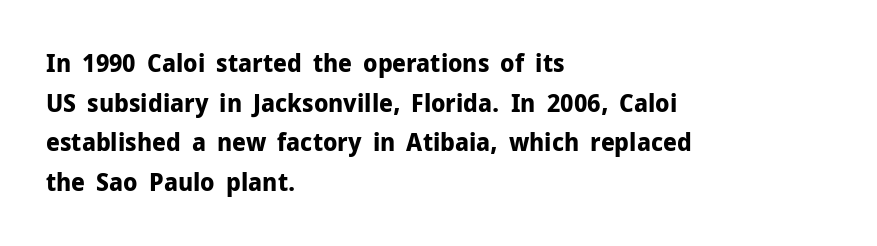
The image shows 25 px bold type, upright; set left-aligned, normal line spacing (1.59x), normal letter spacing, not underlined.
